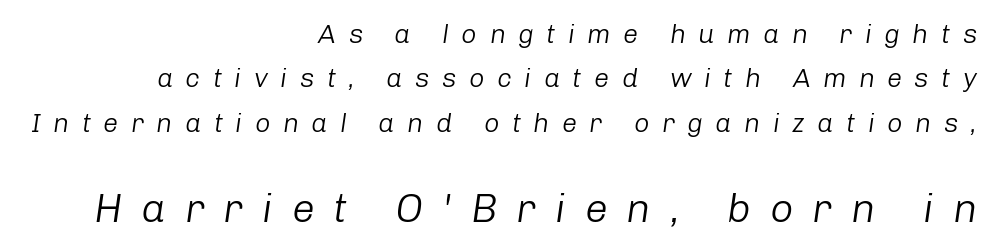
{"italic": "yes", "lean": "right", "slant_degrees": 8, "bold": "no", "weight": "light", "width": "normal", "stroke_contrast": "low", "x_height": "medium", "monospaced": "no", "underline": "no", "align": "right", "line_spacing": "normal", "line_spacing_ratio": 1.64, "letter_spacing": "wide", "letter_spacing_em": 0.46, "larger_block": "second", "size_ratio": 1.52, "glyph_px": 41}
